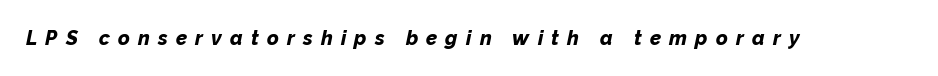
The image shows 20 px bold type, italic (leaning right); set unusually wide letter spacing (+0.41 em), not underlined.
